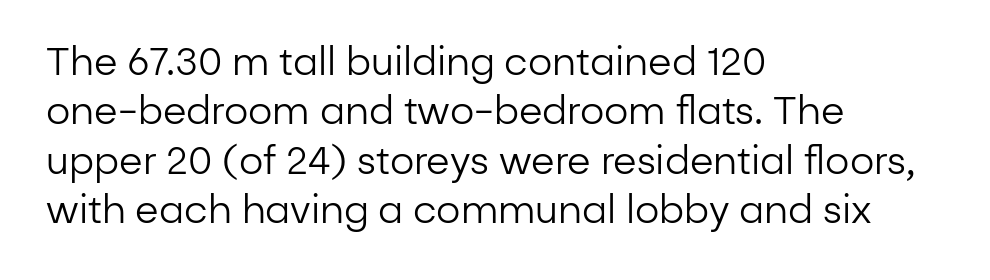
A typesetter would call this zero additional tracking. Does the lettering tilt? It doesn't — this is upright. Vertical spacing — default. Look at the bottom of the vertical strokes: they stop flat, with no serifs.
